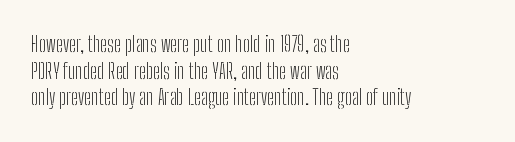
Summary of weight: not heavy and not bold. The vertical gap from one line to the next is medium. The type is set solid horizontally, with unmodified tracking. No italicization has been applied; the sample stays upright. The paragraph shown leans on its left margin. The gap between lines stays unmarked.
